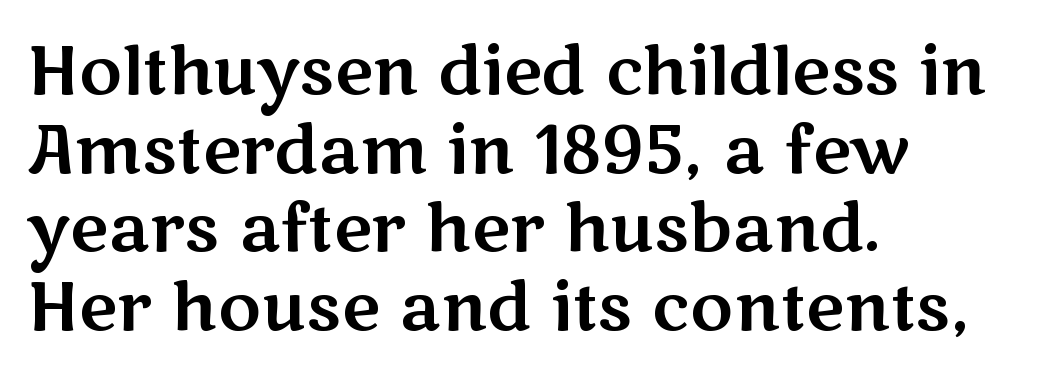
{"serif": "no", "italic": "no", "width": "wide", "stroke_contrast": "medium", "x_height": "medium", "monospaced": "no", "underline": "no", "align": "left", "line_spacing_ratio": 1.19, "letter_spacing": "normal", "letter_spacing_em": 0.0, "glyph_px": 66}
